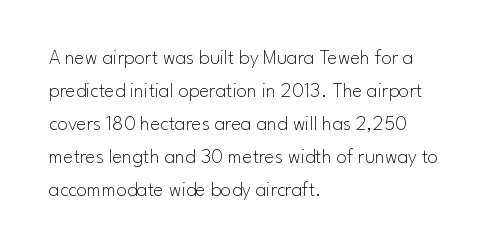
The image shows 21 px text type, upright; set left-aligned, normal line spacing (1.57x), normal letter spacing, not underlined.
